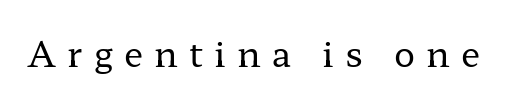
Each word looks stretched out because of the extra space between its letters. Is this a heavy cut? Hardly; it is regular or lighter. Any mark beneath the type? The region is blank. Little horizontal feet cap the strokes, marking this as serif type. This sample has the flowing, uneven cadence of proportional lettering. Posture: straight, roman, zero tilt.
